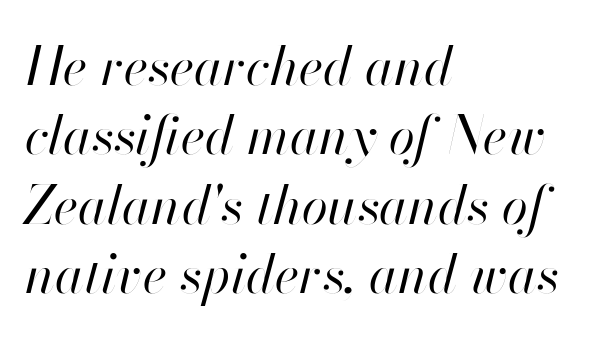
Q: Is the text bold? A: No.
Q: Is the text italic (slanted)? A: Yes, it leans right by about 13 degrees.
Q: Is the text underlined? A: No.
Q: How is the paragraph aligned? A: Left-aligned.
Q: Is the spacing between letters normal or unusually wide? A: Normal.
Q: Is the spacing between lines tight, normal or loose? A: Normal.
Q: Width (condensed, normal, or wide)? A: Normal.
Q: Stroke contrast? A: High.
Q: x-height? A: Small.
Q: Monospaced? A: No.
